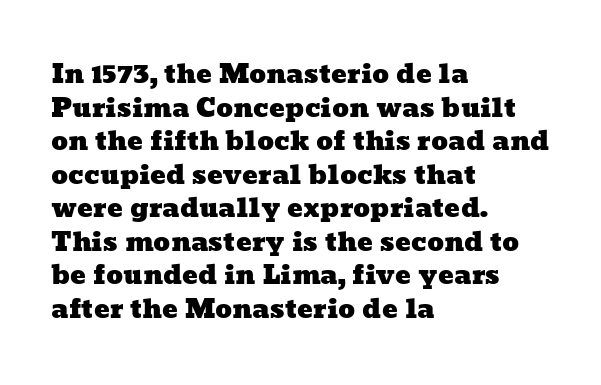
{"underline": "no", "align": "left", "line_spacing": "normal", "line_spacing_ratio": 1.29, "letter_spacing": "normal", "letter_spacing_em": 0.0, "glyph_px": 26}
